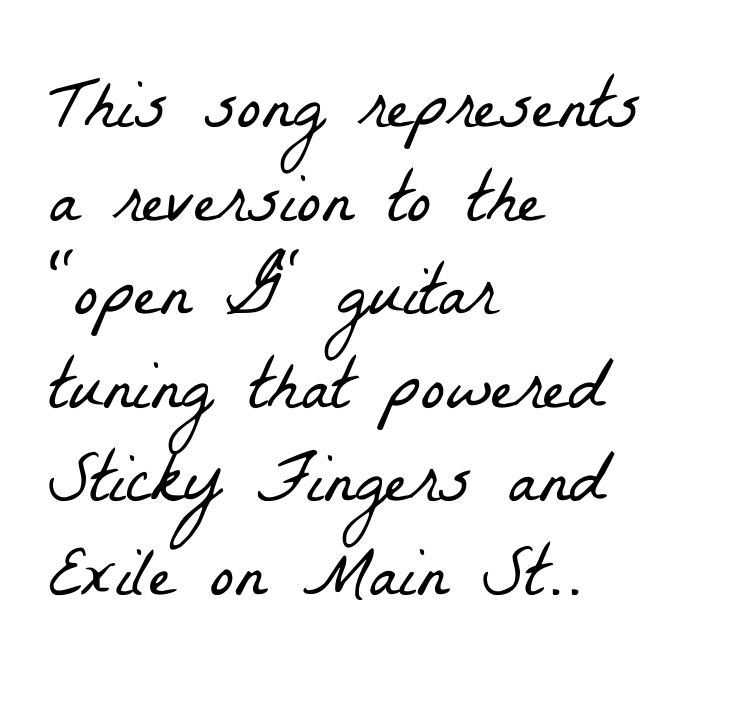
Q: Is the text bold? A: No.
Q: Is the typeface a serif or a sans-serif typeface? A: Serif.
Q: Is the text underlined? A: No.
Q: How is the paragraph aligned? A: Left-aligned.
Q: Is the spacing between letters normal or unusually wide? A: Normal.
Q: Is the spacing between lines tight, normal or loose? A: Normal.
Q: Width (condensed, normal, or wide)? A: Condensed.
Q: Stroke contrast? A: Low.
Q: x-height? A: Medium.
Q: Monospaced? A: No.
